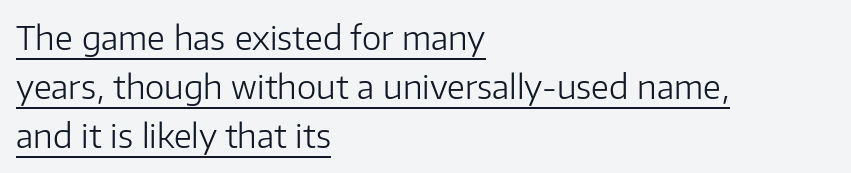
The image shows 33 px light sans-serif type, upright; set left-aligned, normal line spacing (1.49x), normal letter spacing, underlined; low stroke contrast and a medium x-height.
